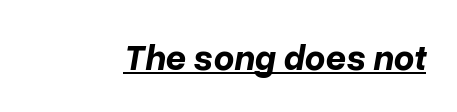
The image shows 36 px bold type, italic (leaning right); set normal letter spacing, underlined; low stroke contrast and a medium x-height.
